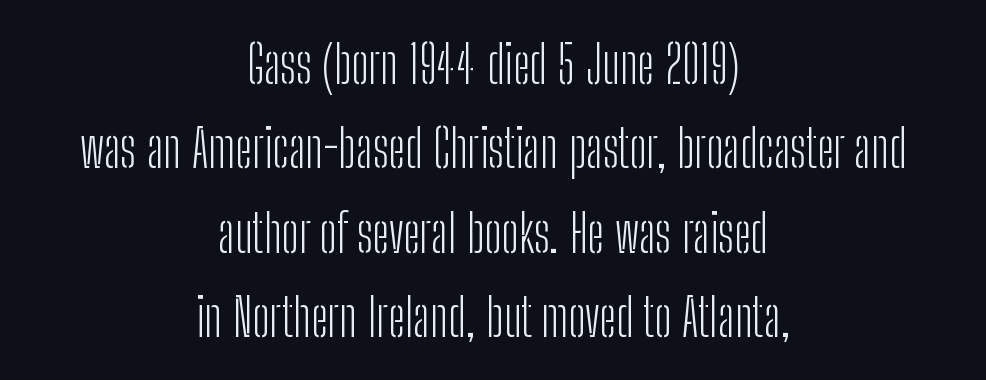
Is there much room between lines? A standard amount, neither cramped nor airy. Spacing verdict: proportional, widths tailored to each character. No extra tracking has been applied to these lines. The axis of the letterforms is exactly vertical.
